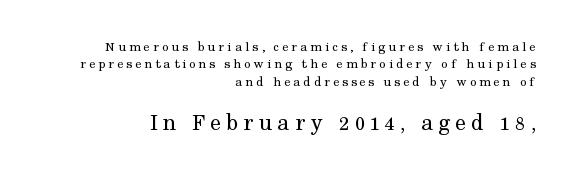
The image shows 24 px text type, upright; set right-aligned, normal line spacing (1.25x), unusually wide letter spacing (+0.22 em), not underlined; the second (bottom) block is 1.71x larger.
